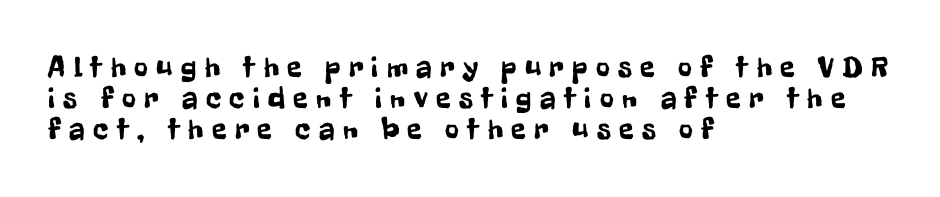
Has an underline been added? It has not. These lines are rendered in a variable-pitch font. The passage is arranged the way most books set body copy — flush left. The leading is snug, giving the passage a crowded texture. This rendering widens character spacing well past its baseline value.
